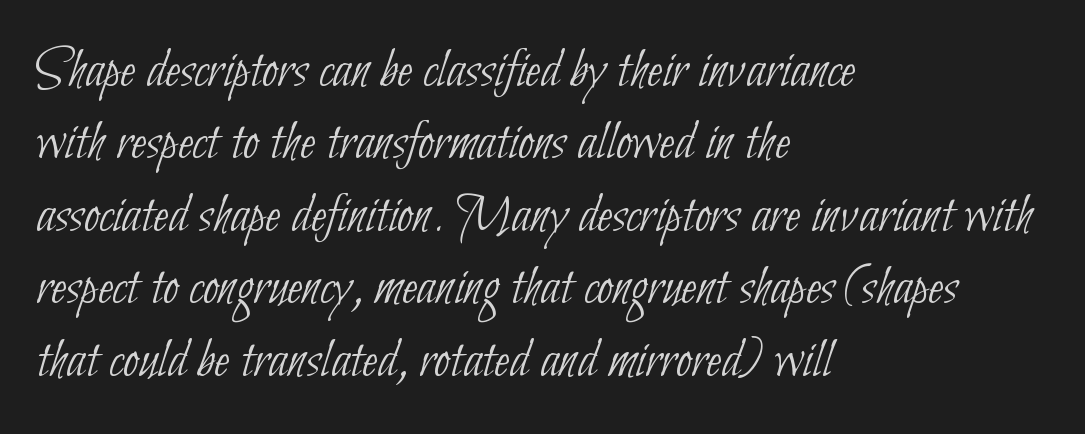
{"serif": "no", "bold": "no", "weight": "thin", "width": "condensed", "stroke_contrast": "low", "x_height": "small", "monospaced": "no", "underline": "no", "align": "left", "line_spacing": "normal", "line_spacing_ratio": 1.27, "letter_spacing": "normal", "letter_spacing_em": 0.0, "glyph_px": 57}
